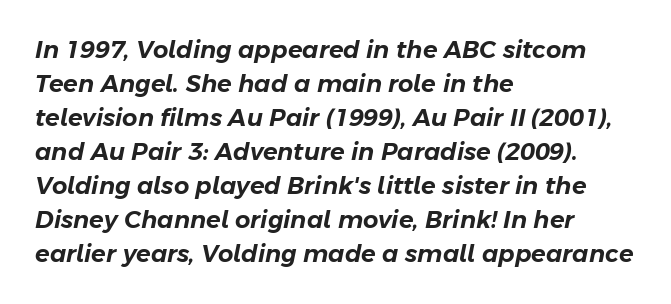
{"italic": "yes", "lean": "right", "slant_degrees": 11, "underline": "no", "align": "left", "line_spacing": "normal", "line_spacing_ratio": 1.42, "letter_spacing": "normal", "letter_spacing_em": 0.0, "glyph_px": 24}
